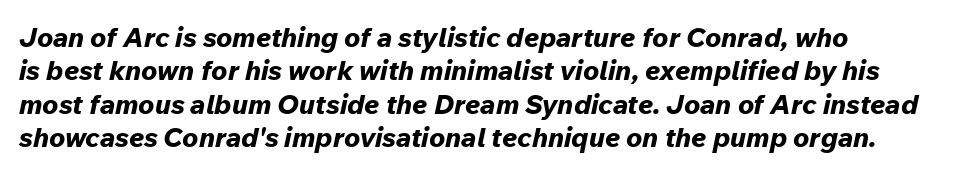
{"italic": "yes", "lean": "right", "slant_degrees": 12, "bold": "yes", "underline": "no", "align": "left", "line_spacing_ratio": 1.24, "letter_spacing": "normal", "letter_spacing_em": 0.0, "glyph_px": 27}
